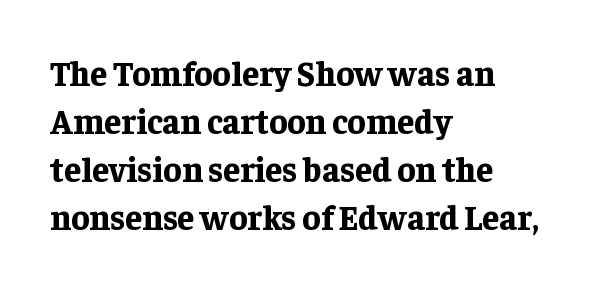
Anything drawn beneath the words? Only blank space. Think of a printed novel: that variable character pitch is what you see here. Honestly, the row spacing looks completely unremarkable. On the weight axis this lands at bold, roughly 700. Serif or sans? Serif — the stroke terminals have little feet. Does extra space separate the letters? No, they use regular spacing.
